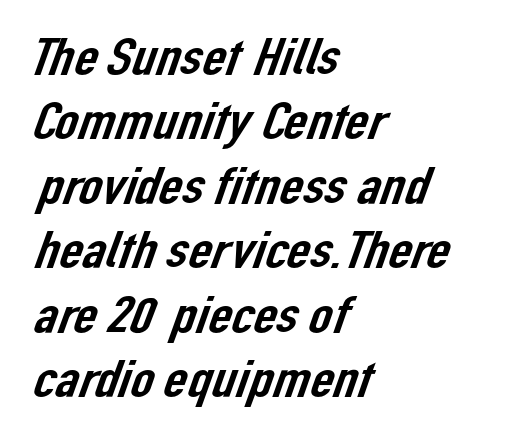
Q: Is the typeface a serif or a sans-serif typeface? A: Sans-serif.
Q: Is the text underlined? A: No.
Q: How is the paragraph aligned? A: Left-aligned.
Q: Is the spacing between letters normal or unusually wide? A: Normal.
Q: Width (condensed, normal, or wide)? A: Normal.
Q: Stroke contrast? A: Low.
Q: x-height? A: Medium.
Q: Monospaced? A: No.
